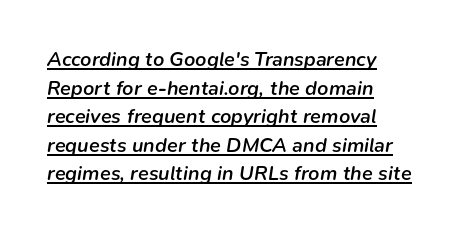
Q: Is the text bold? A: Semi-bold.
Q: Is the text italic (slanted)? A: Yes, it leans right by about 9 degrees.
Q: Is the text underlined? A: Yes.
Q: How is the paragraph aligned? A: Left-aligned.
Q: Is the spacing between letters normal or unusually wide? A: Normal.
Q: Is the spacing between lines tight, normal or loose? A: Normal.
